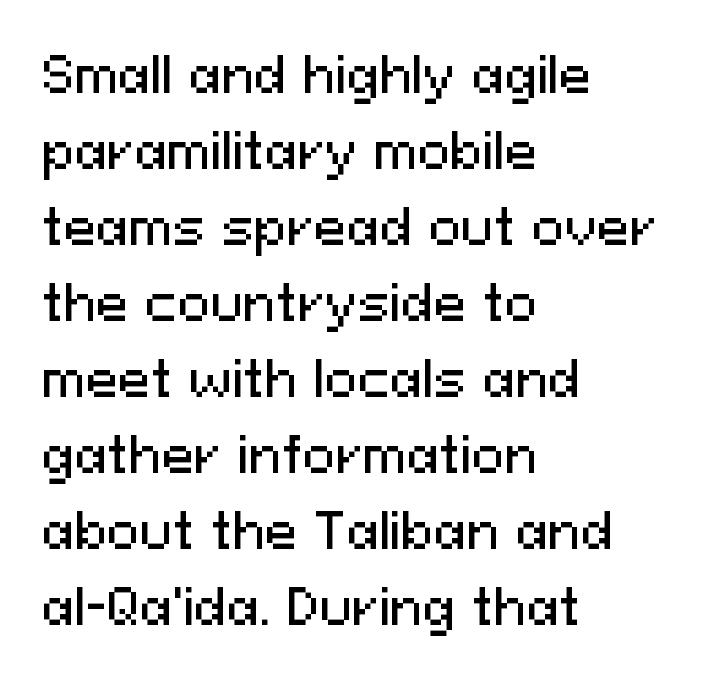
Looks like regular typesetting: each glyph gets only the width it needs. Visually the block forms a straight wall on the left and a jagged coastline on the right. Does the leading feel generous? No, just average. Posture: vertical. How are the letters spaced? Ordinarily, with no added tracking. The space beneath each line is pristine and unruled.
